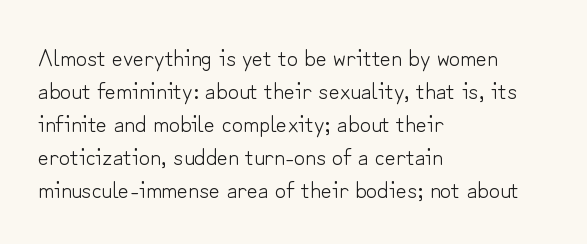
{"italic": "no", "bold": "no", "underline": "no", "align": "left", "line_spacing": "normal", "line_spacing_ratio": 1.38, "letter_spacing": "normal", "letter_spacing_em": 0.0, "glyph_px": 24}
